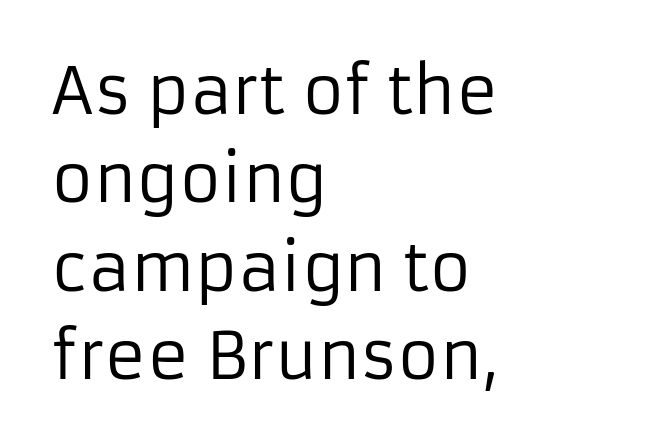
The image shows 64 px regular-weight sans-serif type, upright; set left-aligned, normal line spacing (1.38x), normal letter spacing, not underlined; low stroke contrast and a medium x-height.
